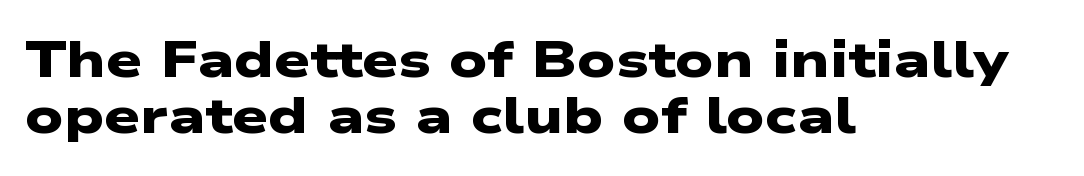
The image shows 51 px heavy, wide sans-serif type; set left-aligned, tight line spacing (1.09x), normal letter spacing, not underlined; low stroke contrast and a medium x-height.
